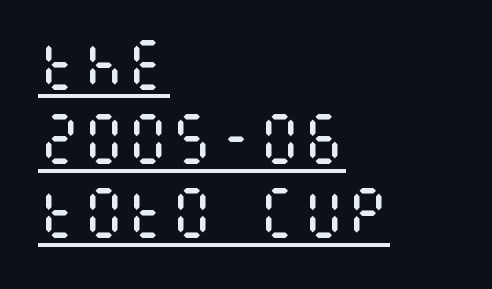
Q: Is the text bold? A: No.
Q: Is the text italic (slanted)? A: No, it is upright.
Q: Is the text underlined? A: Yes.
Q: How is the paragraph aligned? A: Left-aligned.
Q: Is the spacing between letters normal or unusually wide? A: Normal.
Q: Is the spacing between lines tight, normal or loose? A: Normal.
Q: Width (condensed, normal, or wide)? A: Condensed.
Q: Stroke contrast? A: Medium.
Q: x-height? A: Large.
